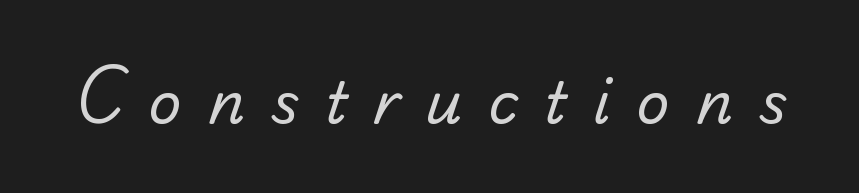
The baseline area is clear. Words appear elongated and porous because spacing is wide. The designer went with a serif here, giving each stem small feet. The letters look calm and open, with moderate or lighter stems.
